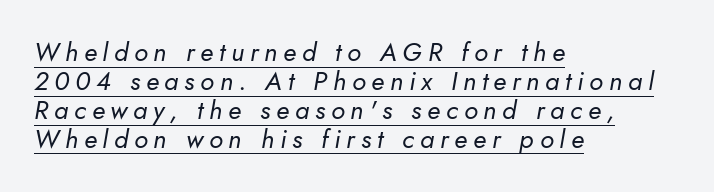
The image shows 26 px text type, italic (leaning right); set left-aligned, tight line spacing (1.11x), unusually wide letter spacing (+0.22 em), underlined.
